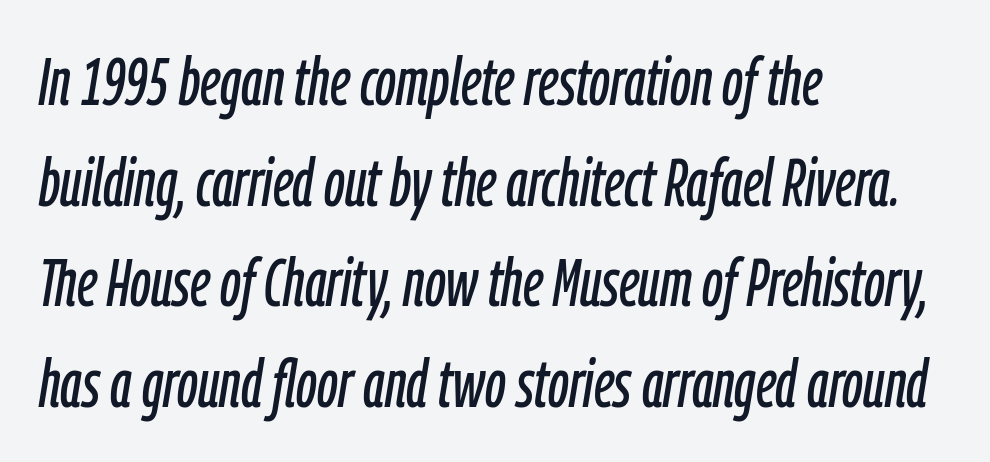
Designer's note — italics engaged. The face used here is proportionally spaced, like ordinary book or web type. Typeset ragged right — the left edge is the straight one. The horizontal fit of the characters is conventional and even. How would I describe the line gaps? Plain and ordinary.
